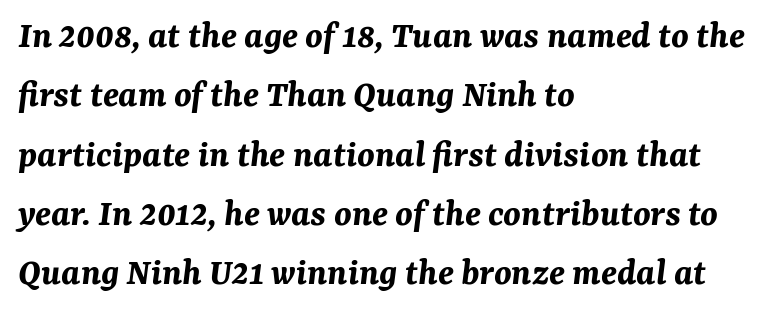
Type without underlining. The tracking reads as untouched default to a designer's eye. Characters are canted at an angle relative to the baseline's perpendicular. The typesetting leans heavy: a genuine bold. Successive baselines arrive at the customary interval. Spacing verdict: proportional, widths tailored to each character.
